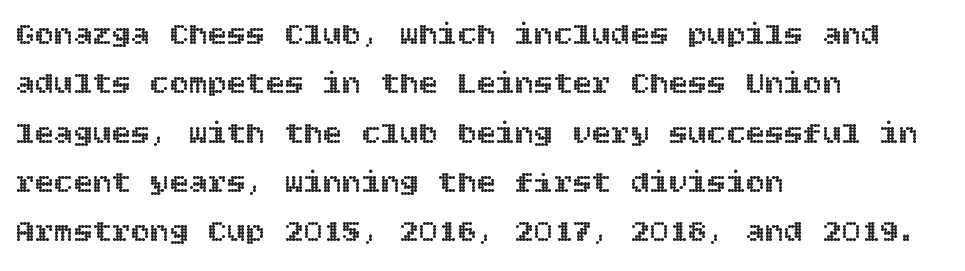
{"italic": "no", "width": "normal", "x_height": "large", "underline": "no", "align": "left", "line_spacing": "normal", "line_spacing_ratio": 1.54, "letter_spacing": "normal", "letter_spacing_em": 0.0, "glyph_px": 32}
